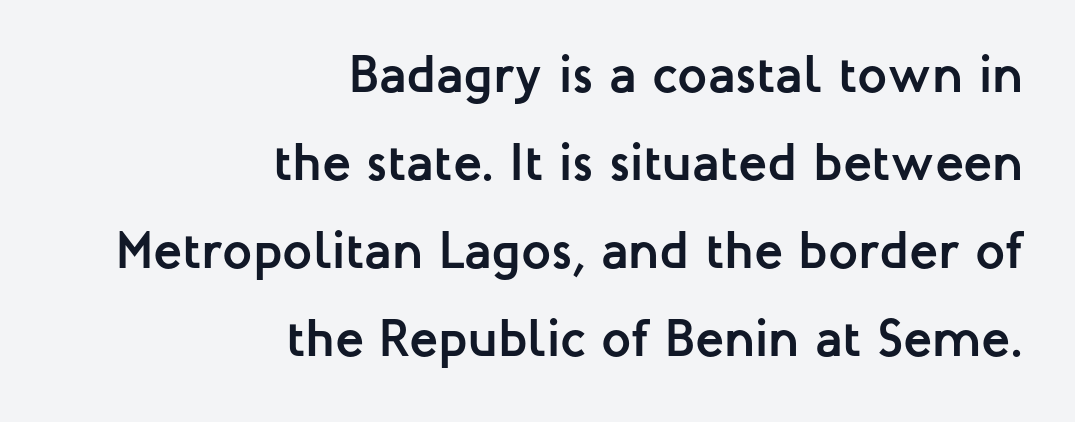
{"serif": "no", "italic": "no", "bold": "yes", "weight": "semibold", "width": "normal", "stroke_contrast": "low", "x_height": "medium", "monospaced": "no", "underline": "no", "align": "right", "line_spacing": "normal", "line_spacing_ratio": 1.66, "letter_spacing": "normal", "letter_spacing_em": 0.0, "glyph_px": 53}
